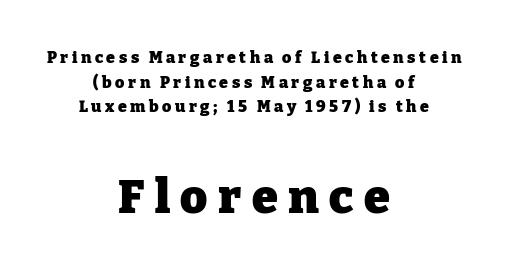
Vertical spacing — default. The rendering positions every line midway between the sides. Serifs: yes, visible at the terminals of the letterforms. Each glyph is drawn with heavy, bold strokes. Only glyphs here, with clear space below each row. Rendered with straight, roman letterforms.
